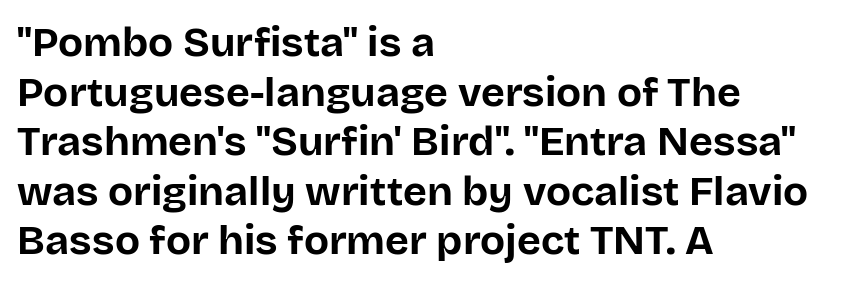
The image shows 41 px bold sans-serif type, upright; set left-aligned, line spacing 1.21x, normal letter spacing, not underlined; low stroke contrast and a large x-height.
